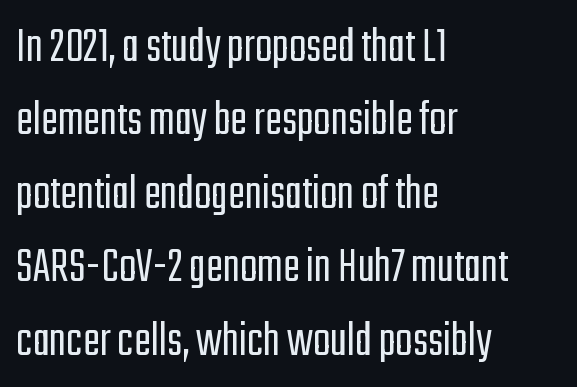
Compared with a centered layout, this one pins lines to the left instead. Each letter keeps its own natural width here, so spacing adapts to shape. Vertical strokes here are truly vertical. The strokes carry an ordinary text weight at most.
